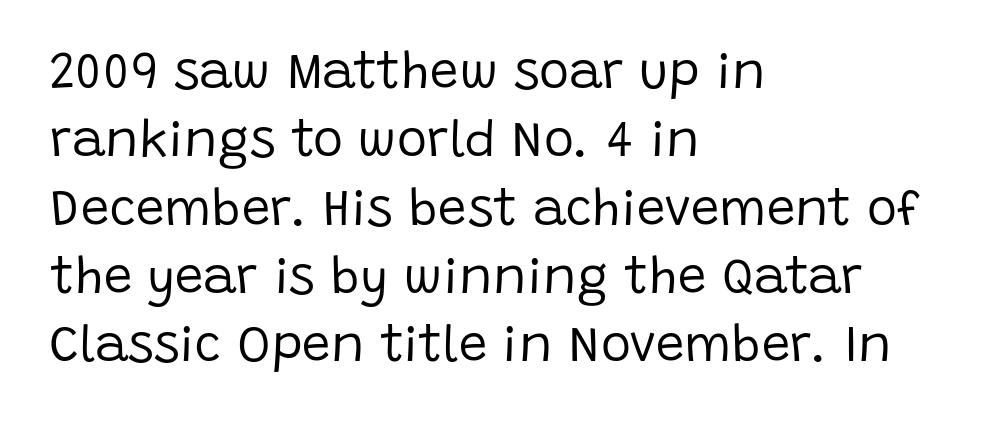
Q: Is the text bold? A: No.
Q: Is the text italic (slanted)? A: No, it is upright.
Q: Is the typeface a serif or a sans-serif typeface? A: Sans-serif.
Q: Is the text underlined? A: No.
Q: How is the paragraph aligned? A: Left-aligned.
Q: Is the spacing between letters normal or unusually wide? A: Normal.
Q: Is the spacing between lines tight, normal or loose? A: Normal.
Q: Width (condensed, normal, or wide)? A: Normal.
Q: Stroke contrast? A: Low.
Q: x-height? A: Large.
Q: Monospaced? A: No.
